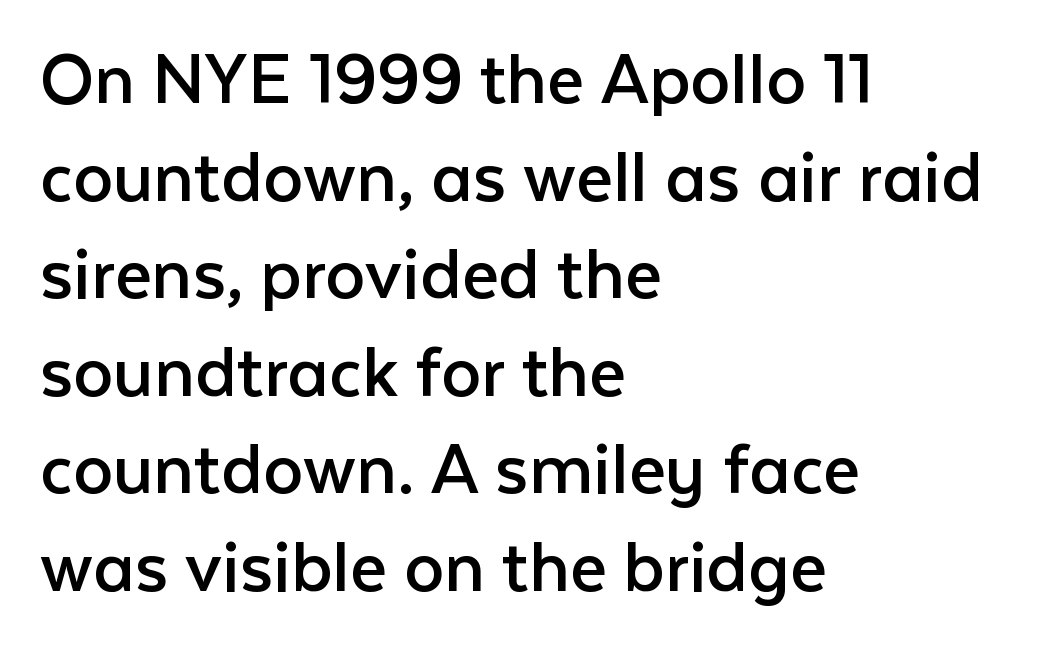
Glance below the letters and you will spot only blank space. This reads as an unemphasized weight, regular at the heaviest. No feet cap the strokes, marking this as sans-serif type. Every row of glyphs begins at an identical x-position on the left. Characters remain perfectly vertical along every line.
